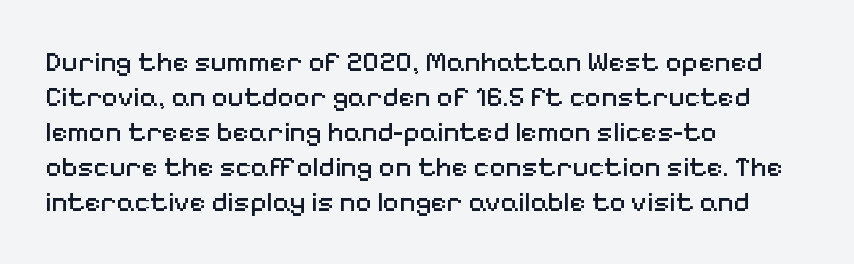
This sample uses a sans-serif face. The line texture is even and compact thanks to regular tracking. These lines are rendered in a variable-pitch font. The weight would be labelled regular, book, light, or lighter still. Posture: straight, roman, zero tilt. Rule under the text: the space is simply empty.
